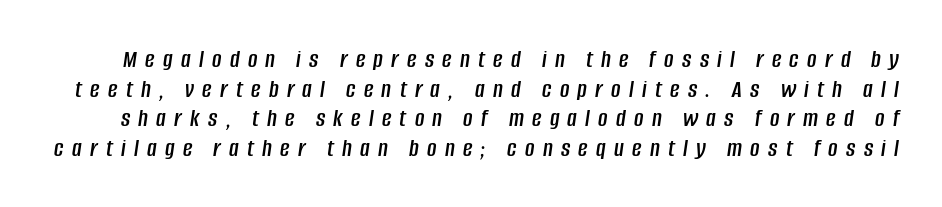
The image shows 26 px text type, italic (leaning right); set tight line spacing (1.14x), unusually wide letter spacing (+0.32 em), not underlined.
